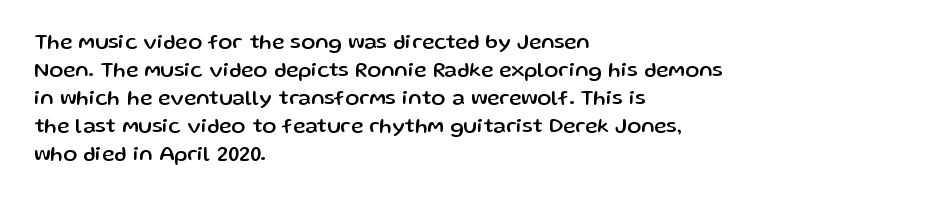
The image shows 21 px text type, upright; set left-aligned, normal line spacing (1.33x), normal letter spacing, not underlined.
